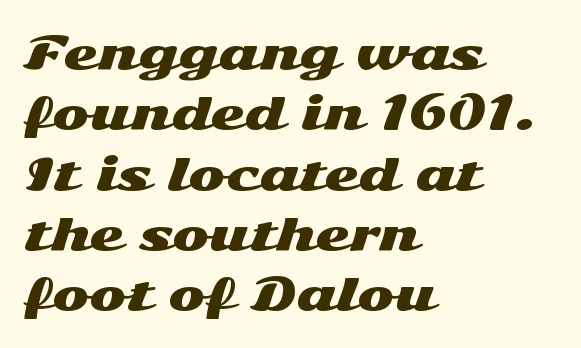
Is this a fixed-width face? No — the glyphs have proportional, varying widths. Is there much room between lines? A standard amount, neither cramped nor airy. Nobody touched the tracking dial on this one. The ragged edge is on the right, which tells us the setting is flush left.
